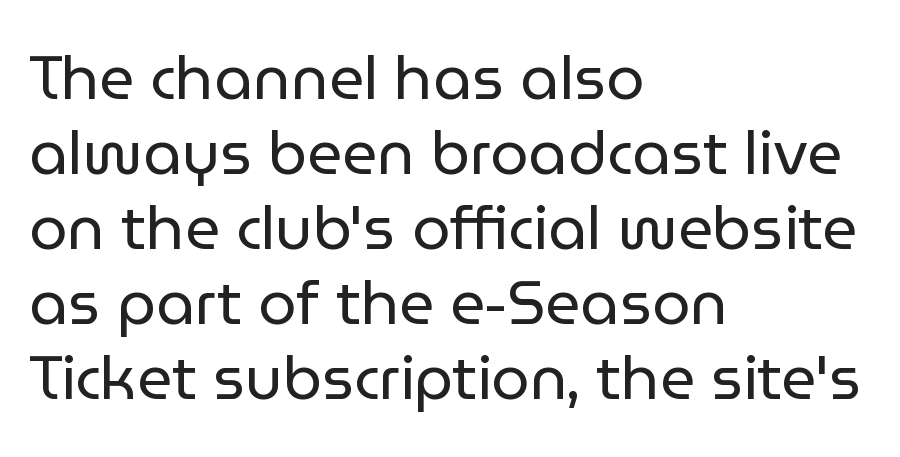
The image shows 61 px regular-weight sans-serif type, upright; set left-aligned, line spacing 1.23x, normal letter spacing, not underlined; low stroke contrast and a medium x-height.
